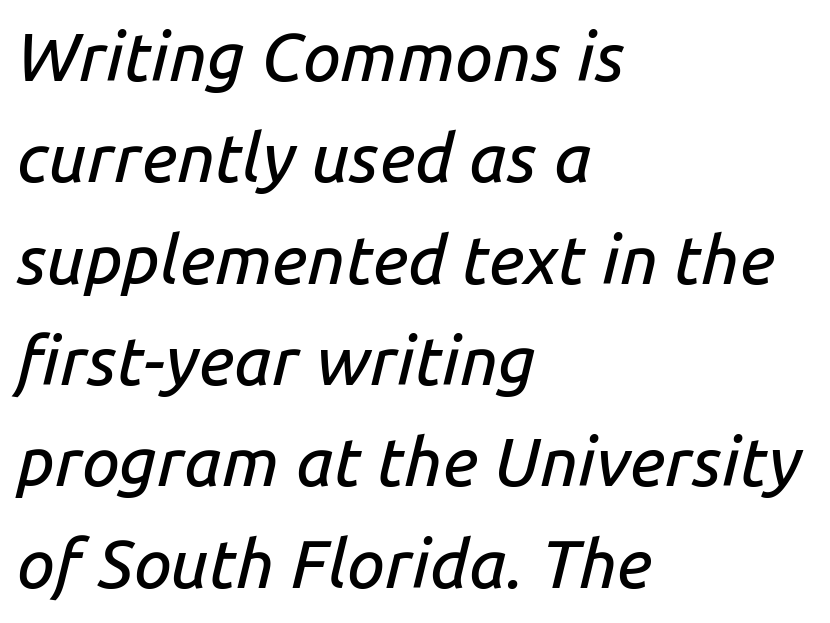
The image shows 68 px text type, italic (leaning right); set left-aligned, normal line spacing (1.49x), normal letter spacing, not underlined; low stroke contrast and a medium x-height.
